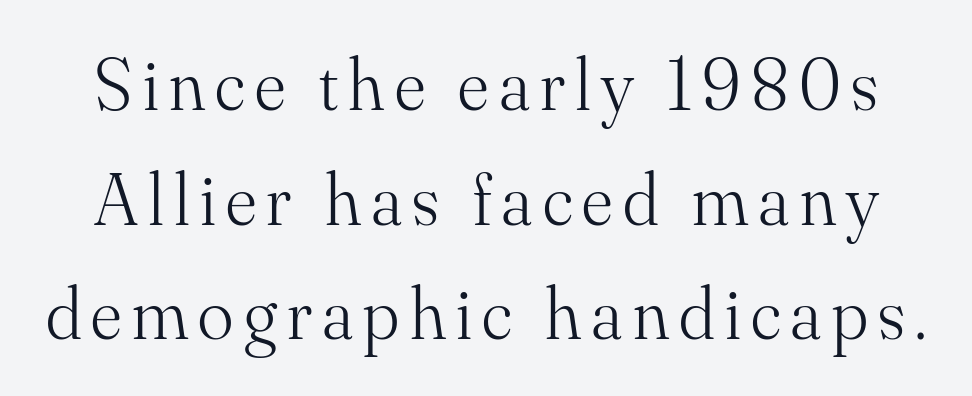
The image shows 74 px light serif type, upright; set normal line spacing (1.55x), not underlined; medium stroke contrast and a small x-height.
